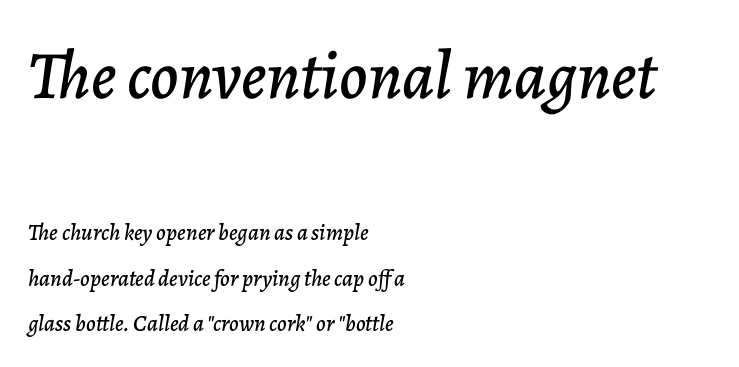
Compared with typical body copy, the letter spacing here is the same. Notice how the stems are inclined rather than vertical — that's the hallmark of italics. Quick note: underline off. Alignment: flush left. Each letter keeps its own natural width here, so spacing adapts to shape.
